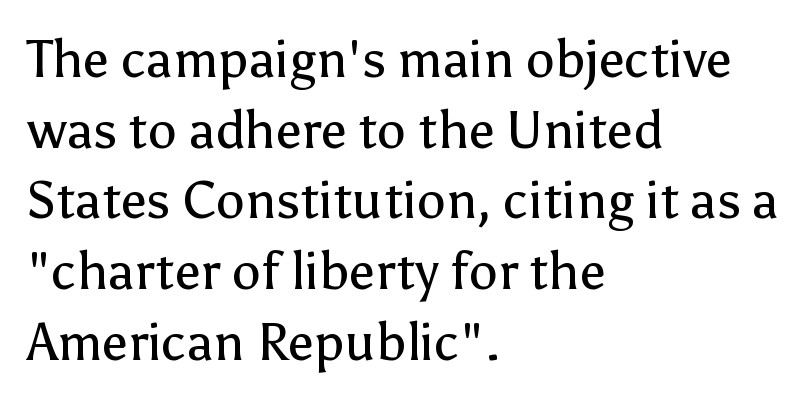
A typesetter would mark this as roman, not italic. Compared with a centered layout, this one pins lines to the left instead. Has an underline been added? It has not. Inter-character spacing is left at the font's built-in metrics.
